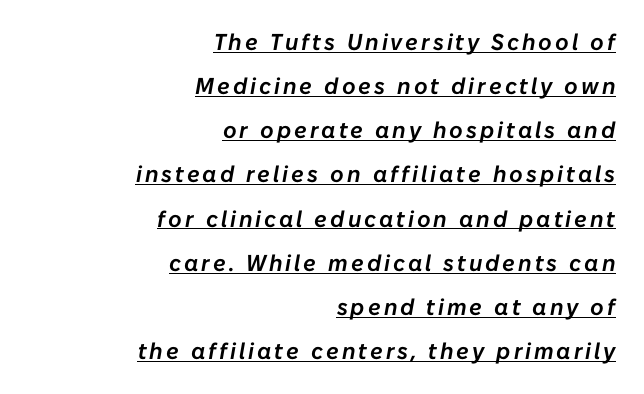
Q: Is the text italic (slanted)? A: Yes, it leans right by about 10 degrees.
Q: Is the text underlined? A: Yes.
Q: How is the paragraph aligned? A: Right-aligned.
Q: Is the spacing between lines tight, normal or loose? A: Loose.
